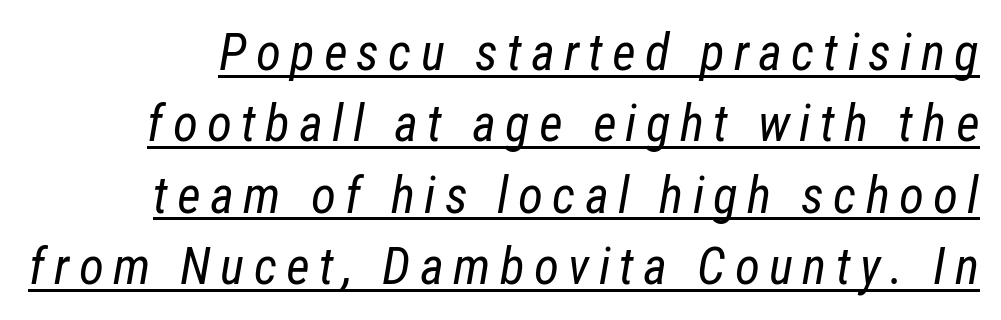
The image shows 51 px regular-weight, condensed type, italic (leaning right); set normal line spacing (1.4x), underlined; low stroke contrast and a medium x-height.
